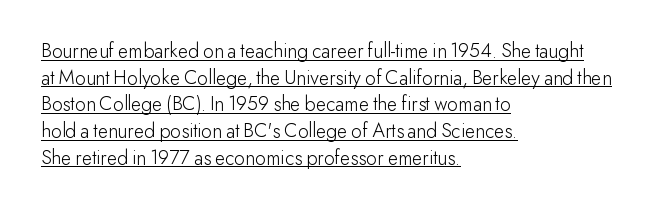
Q: Is the text bold? A: No.
Q: Is the text italic (slanted)? A: No, it is upright.
Q: Is the text underlined? A: Yes.
Q: How is the paragraph aligned? A: Left-aligned.
Q: Is the spacing between letters normal or unusually wide? A: Normal.
Q: Is the spacing between lines tight, normal or loose? A: Normal.
